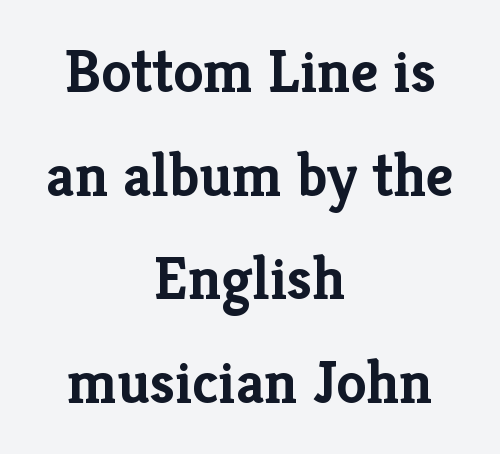
{"serif": "yes", "italic": "no", "bold": "yes", "weight": "semibold", "width": "normal", "stroke_contrast": "low", "x_height": "medium", "monospaced": "no", "underline": "no", "align": "center", "line_spacing": "normal", "line_spacing_ratio": 1.7, "letter_spacing": "normal", "letter_spacing_em": 0.0, "glyph_px": 61}
